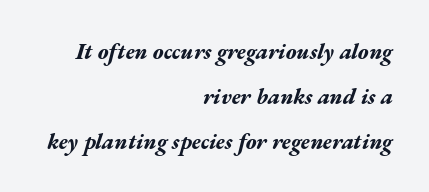
The image shows 22 px bold type, italic (leaning right); set right-aligned, loose line spacing (2.04x), normal letter spacing, not underlined.
